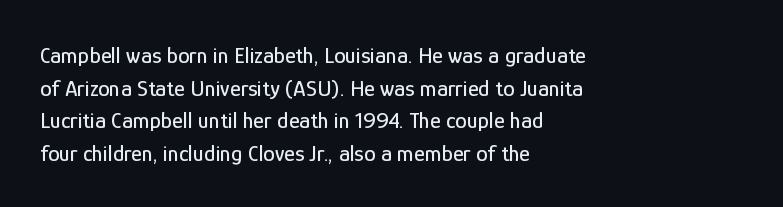
All the whitespace from short lines collects on the right. Standard letterfit; no display-style spreading of the glyphs. The area under the type is left untouched. Characters remain perfectly vertical along every line. If you measured baseline to baseline, you'd find a middling distance.
